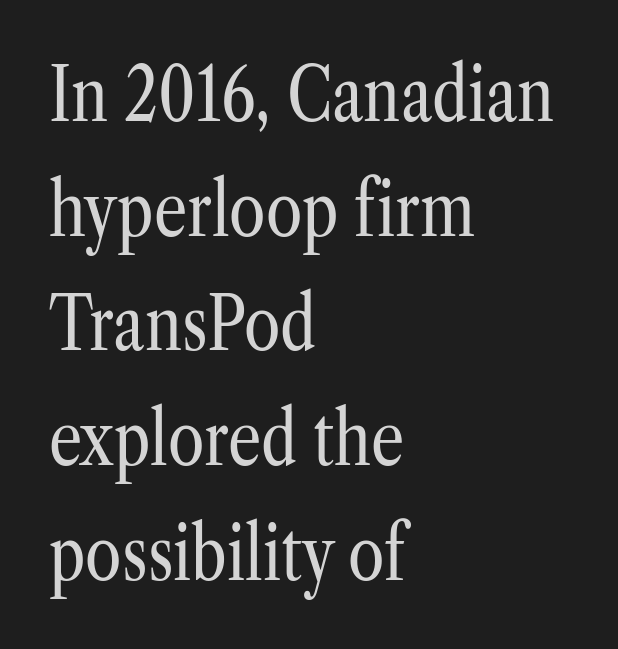
Nobody drew a line under any word here. The font's upright variant was chosen for this text. Quick note: interline space is typical. To sum up the face: it has serifs.
